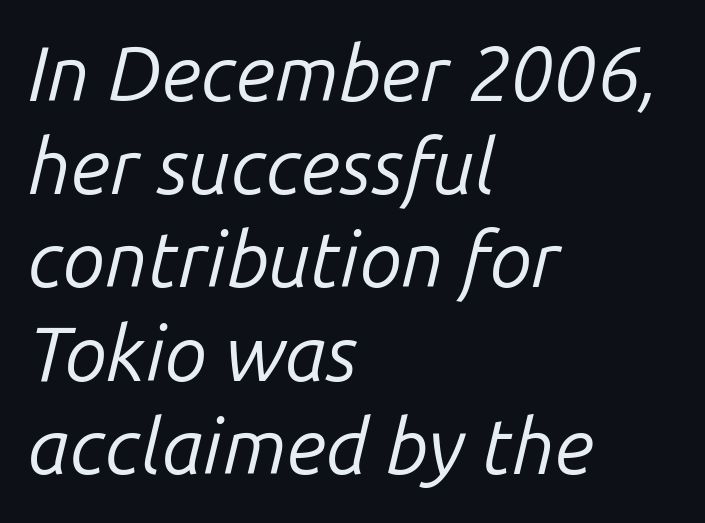
Q: Is the text bold? A: No.
Q: Is the text italic (slanted)? A: Yes, it leans right by about 14 degrees.
Q: Is the text underlined? A: No.
Q: How is the paragraph aligned? A: Left-aligned.
Q: Is the spacing between letters normal or unusually wide? A: Normal.
Q: Width (condensed, normal, or wide)? A: Normal.
Q: Stroke contrast? A: Low.
Q: x-height? A: Medium.
Q: Monospaced? A: No.
